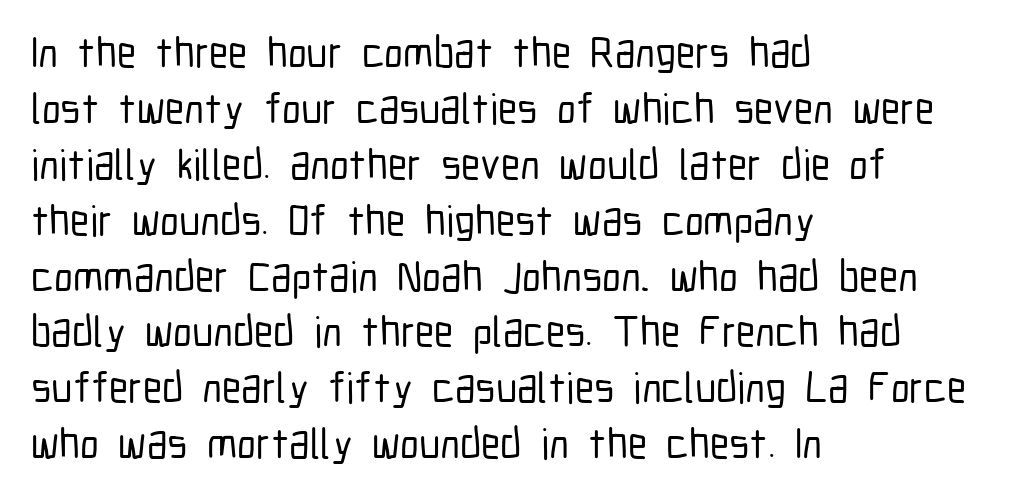
{"serif": "no", "italic": "no", "width": "condensed", "stroke_contrast": "low", "x_height": "medium", "monospaced": "no", "underline": "no", "align": "left", "line_spacing": "normal", "line_spacing_ratio": 1.3, "letter_spacing": "normal", "letter_spacing_em": 0.0, "glyph_px": 43}
